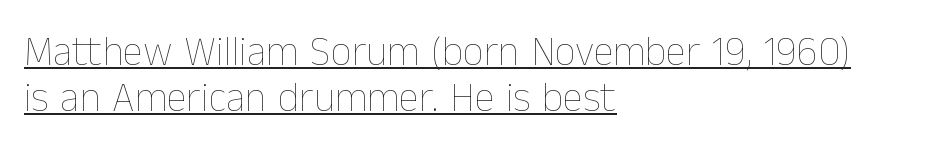
{"italic": "no", "bold": "no", "weight": "thin", "width": "normal", "stroke_contrast": "low", "x_height": "medium", "monospaced": "no", "underline": "yes", "align": "left", "line_spacing": "tight", "line_spacing_ratio": 1.12, "letter_spacing": "normal", "letter_spacing_em": 0.0, "glyph_px": 41}
